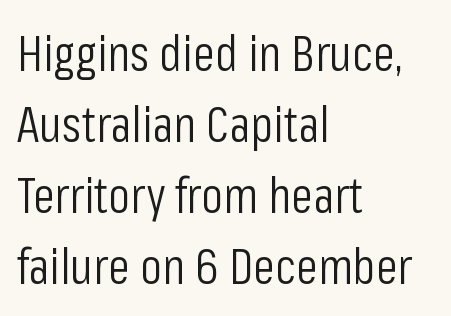
The image shows 50 px light, condensed sans-serif type, upright; set left-aligned, normal line spacing (1.42x), normal letter spacing, not underlined; low stroke contrast and a medium x-height.
